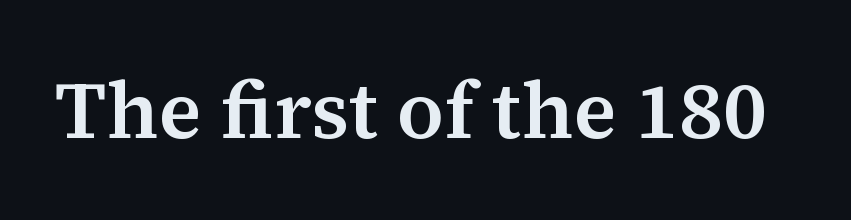
{"serif": "yes", "italic": "no", "width": "normal", "stroke_contrast": "medium", "x_height": "medium", "monospaced": "no", "underline": "no", "letter_spacing": "normal", "letter_spacing_em": 0.0, "glyph_px": 80}
